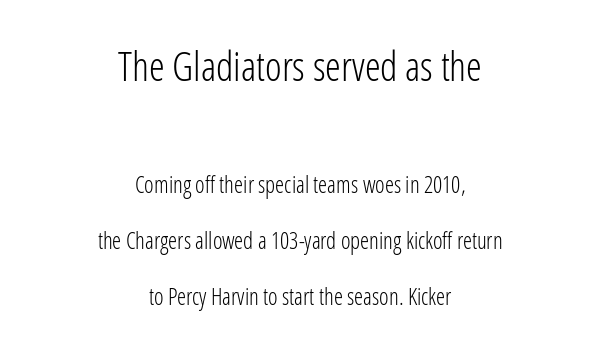
This is sans-serif lettering, the kind often seen on screens and signage. This reads as an unemphasized weight, regular at the heaviest. The earlier block is typeset at a bigger size than the later block. Is there any slant? The stems are plumb.
